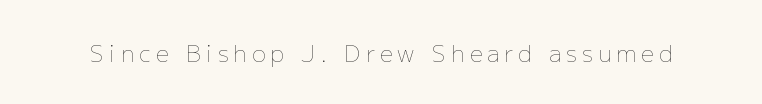
{"italic": "no", "bold": "no", "underline": "no", "letter_spacing": "wide", "letter_spacing_em": 0.22, "glyph_px": 23}
